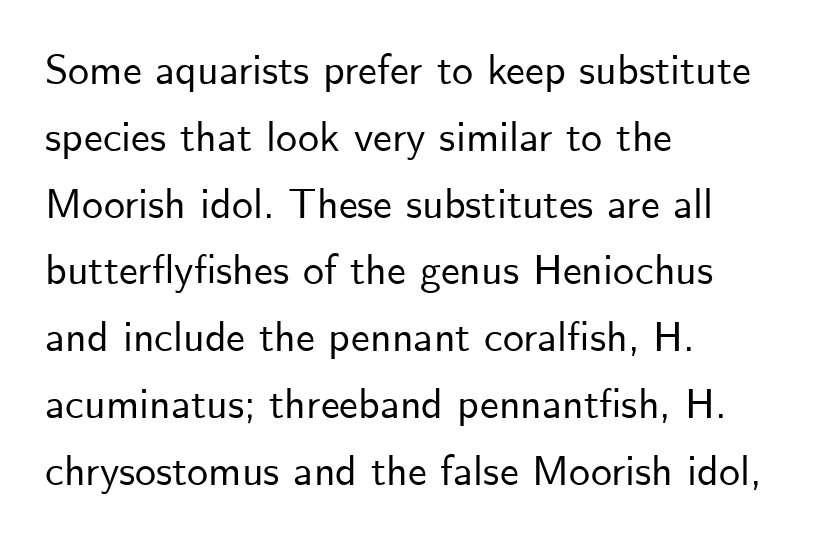
Spacing verdict: proportional, widths tailored to each character. The vertical gap from one line to the next is medium. The type is set solid horizontally, with unmodified tracking. Posture: vertical.
